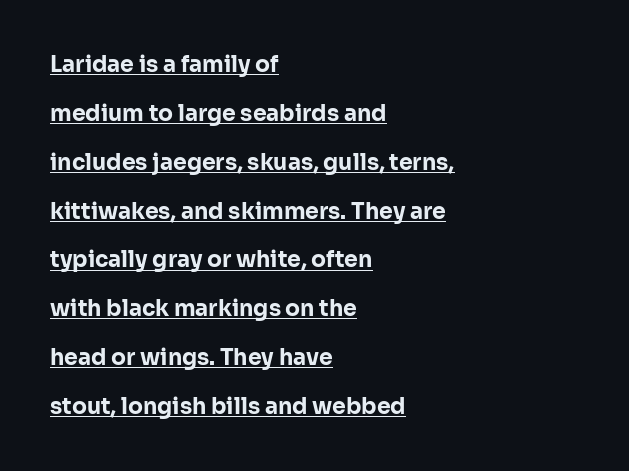
Vertical strokes here are truly vertical. I'd describe the lettering as bold — thick and assertive. Alignment: flush left. A great deal of white space separates one row of letters from the next.
